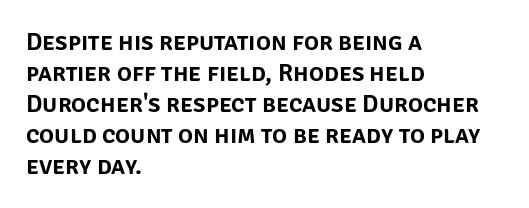
Clear beneath every line of the passage. Is the block centered? No — it sits flush against the left margin. Observe the ordinary spacing: letters are neighbours, not strangers. The letters stand upright; this is a roman face.
